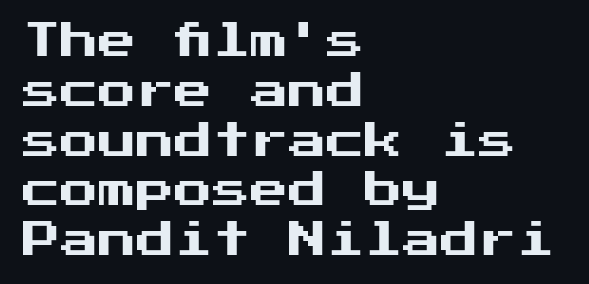
{"serif": "no", "italic": "no", "width": "normal", "stroke_contrast": "medium", "x_height": "medium", "underline": "no", "align": "left", "line_spacing": "normal", "line_spacing_ratio": 1.31, "letter_spacing": "normal", "letter_spacing_em": 0.0, "glyph_px": 38}
